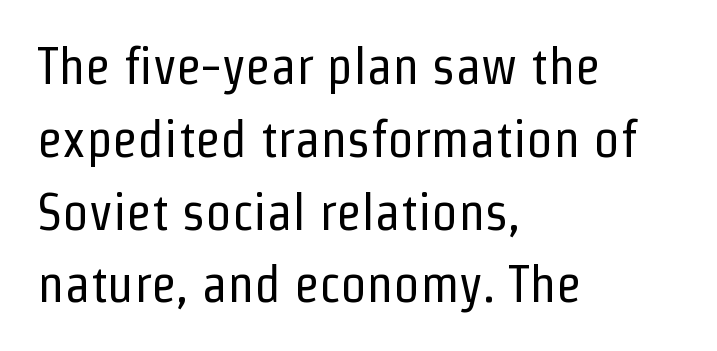
{"serif": "no", "italic": "no", "bold": "no", "weight": "regular", "width": "condensed", "stroke_contrast": "low", "x_height": "medium", "monospaced": "no", "underline": "no", "align": "left", "line_spacing": "normal", "line_spacing_ratio": 1.4, "letter_spacing": "normal", "letter_spacing_em": 0.0, "glyph_px": 52}
